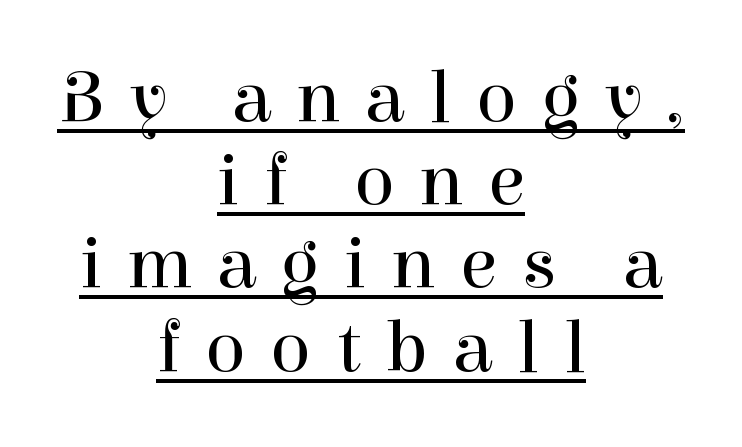
The image shows 75 px regular-weight serif type, upright; set centered, tight line spacing (1.11x), unusually wide letter spacing (+0.33 em), underlined; high stroke contrast and a medium x-height.
